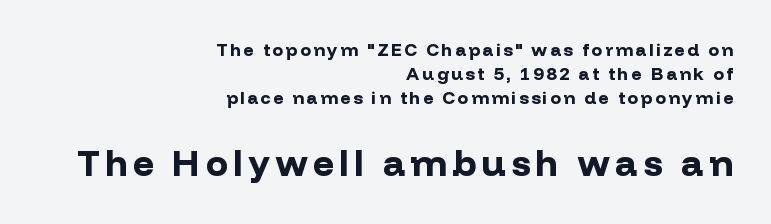
The image shows 37 px bold sans-serif type, upright; set right-aligned, normal line spacing (1.32x), not underlined; the second (bottom) block is 2.06x larger; low stroke contrast and a medium x-height.
